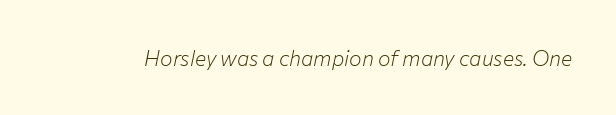
Q: Is the text bold? A: No.
Q: Is the text italic (slanted)? A: Yes, it leans right by about 12 degrees.
Q: Is the text underlined? A: No.
Q: Is the spacing between letters normal or unusually wide? A: Normal.
